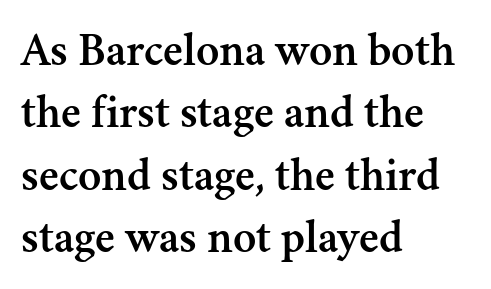
The image shows 48 px serif type, upright; set left-aligned, normal line spacing (1.3x), normal letter spacing, not underlined; medium stroke contrast and a small x-height.
